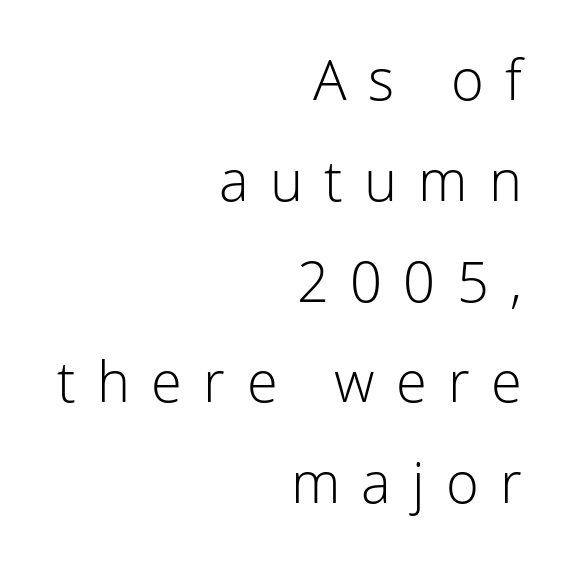
{"serif": "no", "italic": "no", "bold": "no", "weight": "light", "width": "normal", "stroke_contrast": "low", "x_height": "medium", "monospaced": "no", "underline": "no", "align": "right", "line_spacing_ratio": 1.8, "letter_spacing": "wide", "letter_spacing_em": 0.38, "glyph_px": 56}
